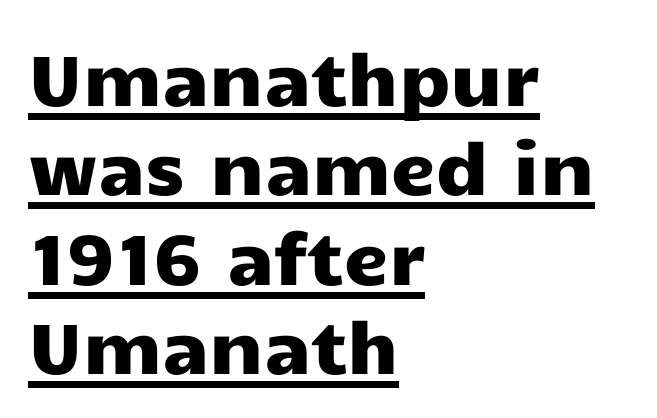
Q: Is the text italic (slanted)? A: No, it is upright.
Q: Is the typeface a serif or a sans-serif typeface? A: Sans-serif.
Q: Is the text underlined? A: Yes.
Q: How is the paragraph aligned? A: Left-aligned.
Q: Is the spacing between letters normal or unusually wide? A: Normal.
Q: Is the spacing between lines tight, normal or loose? A: Normal.
Q: Width (condensed, normal, or wide)? A: Wide.
Q: Stroke contrast? A: Low.
Q: x-height? A: Medium.
Q: Monospaced? A: No.
